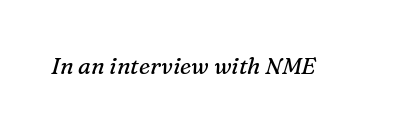
Lines of text with bare space underneath. The font's italic variant was chosen for this text. No letter is thick-stroked: the sample isn't bold. Spacing between characters is what you'd get straight out of the box.
